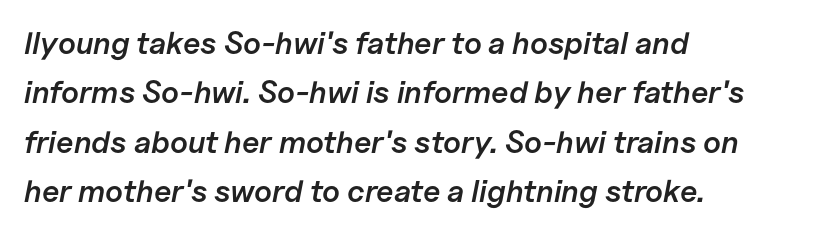
Q: Is the text bold? A: Semi-bold.
Q: Is the text italic (slanted)? A: Yes, it leans right by about 11 degrees.
Q: Is the text underlined? A: No.
Q: How is the paragraph aligned? A: Left-aligned.
Q: Is the spacing between letters normal or unusually wide? A: Normal.
Q: Is the spacing between lines tight, normal or loose? A: Normal.
Q: Width (condensed, normal, or wide)? A: Normal.
Q: Stroke contrast? A: Low.
Q: x-height? A: Medium.
Q: Monospaced? A: No.
